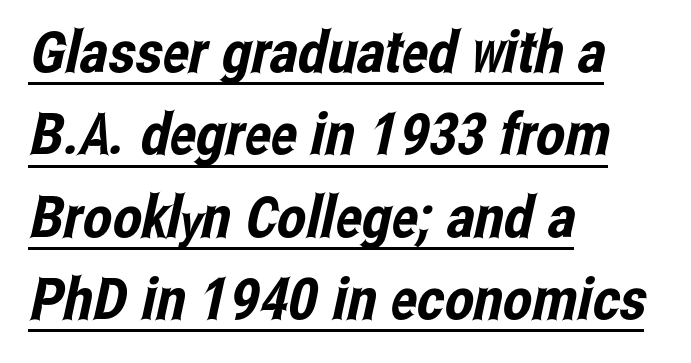
Spacing verdict: proportional, widths tailored to each character. The lines in this sample share a left origin and differ only in where they stop. Short note: letters normally spaced. This rendering employs a face without finishing strokes, i.e., a sans-serif.
